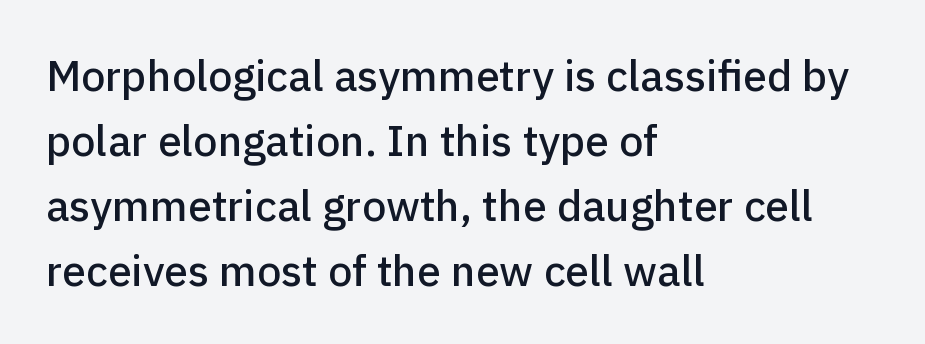
Rows of type keep a routine distance in the vertical direction. Decoration check: the copy has no underline. No feet cap the strokes, marking this as sans-serif type. What stands out about the letter spacing? Nothing — it is the standard amount. The compositor pushed each line to the left boundary. Posture: vertical.
